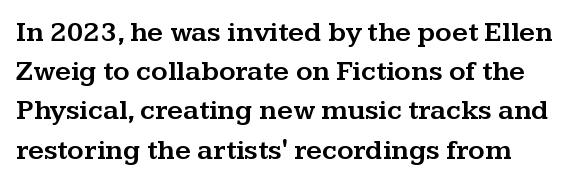
Standard letterfit; no display-style spreading of the glyphs. To sum up the face: it has serifs. The specimen reads as upright at a glance. The vertical gap from one line to the next is medium. The zone under the glyphs is completely vacant.
